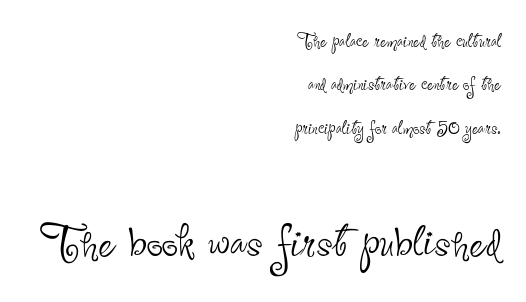
{"serif": "no", "bold": "no", "weight": "thin", "width": "condensed", "stroke_contrast": "low", "x_height": "small", "monospaced": "no", "underline": "no", "align": "right", "line_spacing_ratio": 1.89, "letter_spacing": "normal", "letter_spacing_em": 0.0, "larger_block": "second", "size_ratio": 2.52, "glyph_px": 58}
